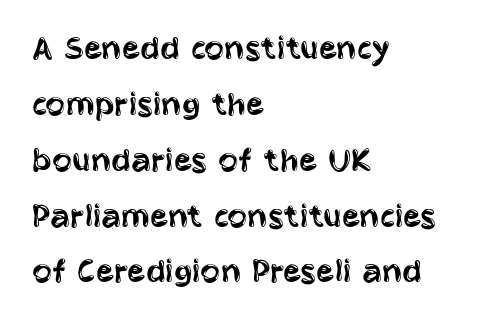
Posture: straight, roman, zero tilt. The words here are not underlined. Is this a fixed-width face? No — the glyphs have proportional, varying widths. These lines are composed in type without serifs.
